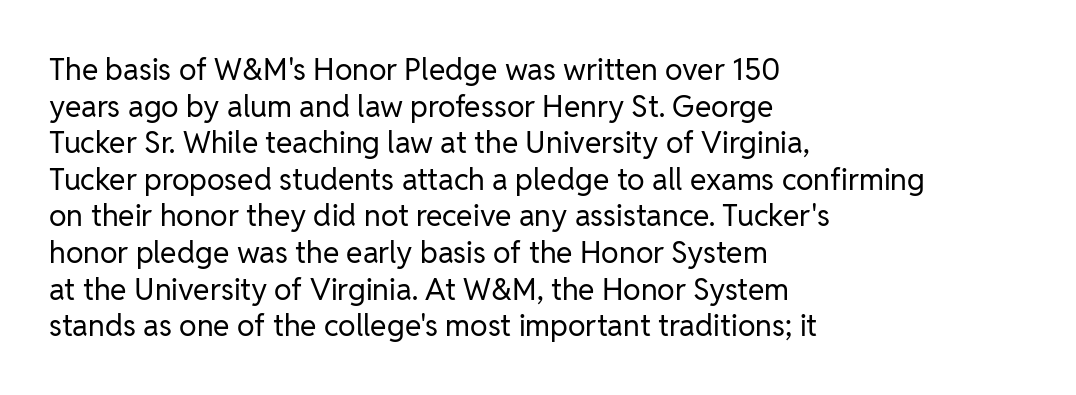
It's the straight-up-and-down kind of type. Heaviness? Minimal to ordinary, like unemphasized prose. Left-aligned paragraph, ragged on the right. How are the letters spaced? Ordinarily, with no added tracking. Character widths vary here, with narrow letters taking less room than wide ones. In terms of letterform style, serifs are entirely absent.
